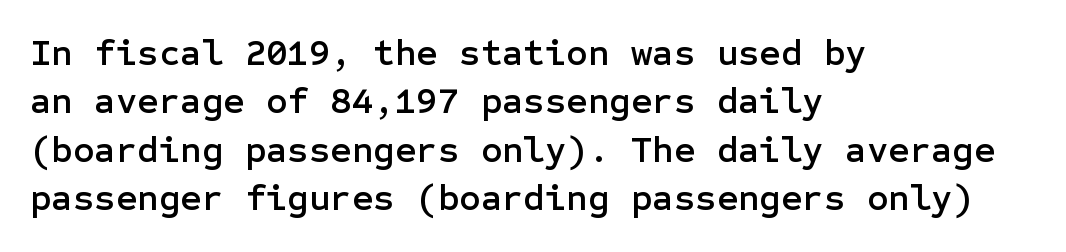
{"serif": "no", "italic": "no", "width": "normal", "stroke_contrast": "low", "x_height": "medium", "underline": "no", "align": "left", "line_spacing": "normal", "line_spacing_ratio": 1.31, "letter_spacing": "normal", "letter_spacing_em": 0.0, "glyph_px": 37}
